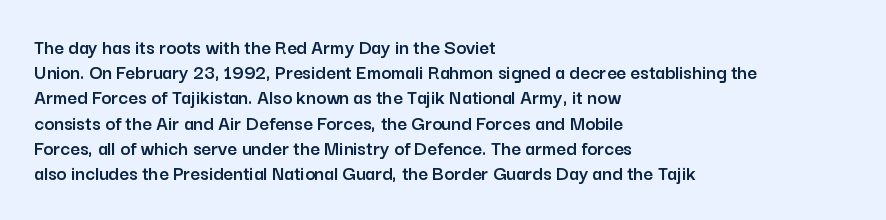
The image shows 21 px text type, upright; set left-aligned, line spacing 1.2x, normal letter spacing, not underlined.
